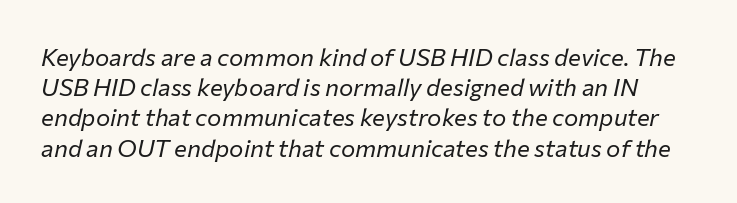
The image shows 24 px text type, italic (leaning right); set normal line spacing (1.26x), normal letter spacing, not underlined.
